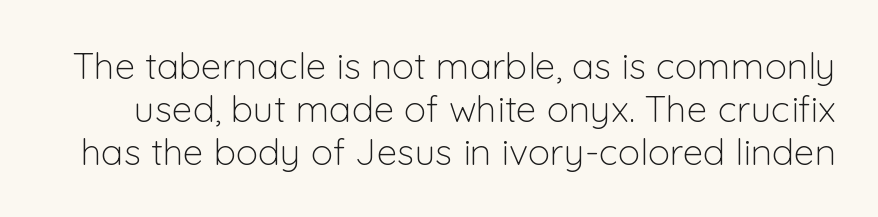
{"serif": "no", "italic": "no", "bold": "no", "weight": "light", "width": "normal", "stroke_contrast": "low", "x_height": "medium", "monospaced": "no", "underline": "no", "line_spacing_ratio": 1.16, "letter_spacing": "normal", "letter_spacing_em": 0.0, "glyph_px": 37}
